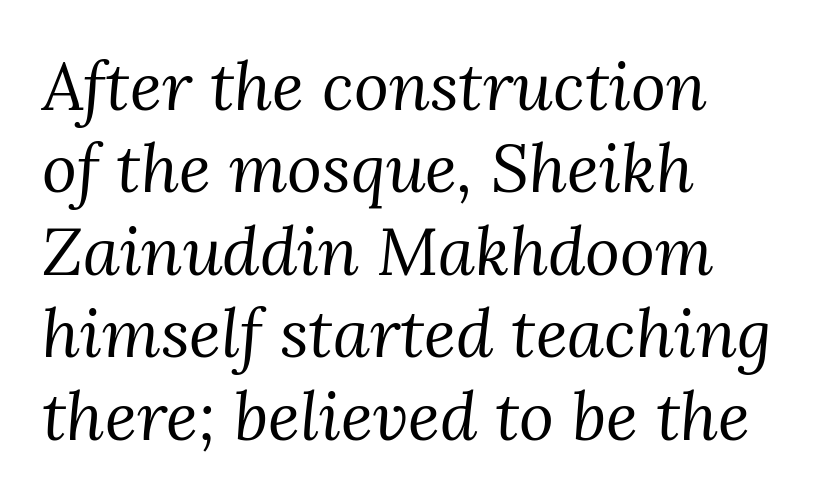
The image shows 67 px regular-weight serif type, italic (leaning right); set left-aligned, line spacing 1.23x, normal letter spacing, not underlined; medium stroke contrast and a medium x-height.
